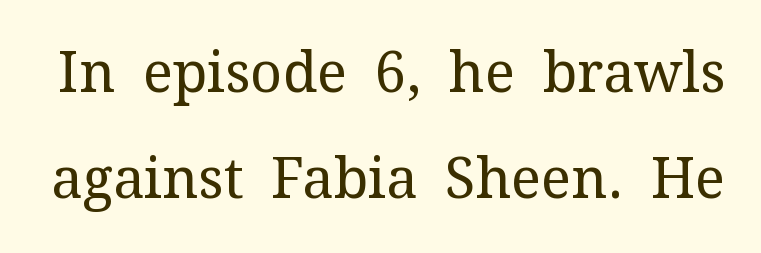
{"serif": "yes", "italic": "no", "bold": "no", "weight": "regular", "width": "normal", "stroke_contrast": "medium", "x_height": "medium", "monospaced": "no", "underline": "no", "line_spacing": "loose", "line_spacing_ratio": 1.9, "letter_spacing": "normal", "letter_spacing_em": 0.0, "glyph_px": 56}
